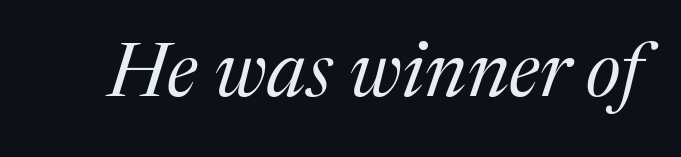
{"serif": "yes", "italic": "yes", "lean": "right", "slant_degrees": 17, "bold": "no", "weight": "regular", "width": "normal", "stroke_contrast": "medium", "x_height": "medium", "monospaced": "no", "underline": "no", "letter_spacing": "normal", "letter_spacing_em": 0.0, "glyph_px": 76}
